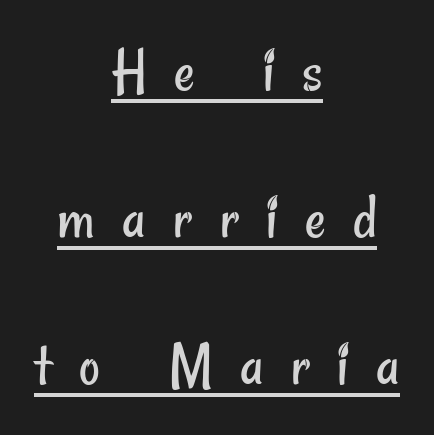
Q: Is the text bold? A: No.
Q: Is the typeface a serif or a sans-serif typeface? A: Sans-serif.
Q: Is the text underlined? A: Yes.
Q: How is the paragraph aligned? A: Centered.
Q: Is the spacing between letters normal or unusually wide? A: Unusually wide.
Q: Is the spacing between lines tight, normal or loose? A: Loose.
Q: Width (condensed, normal, or wide)? A: Condensed.
Q: Stroke contrast? A: Low.
Q: x-height? A: Small.
Q: Monospaced? A: No.
